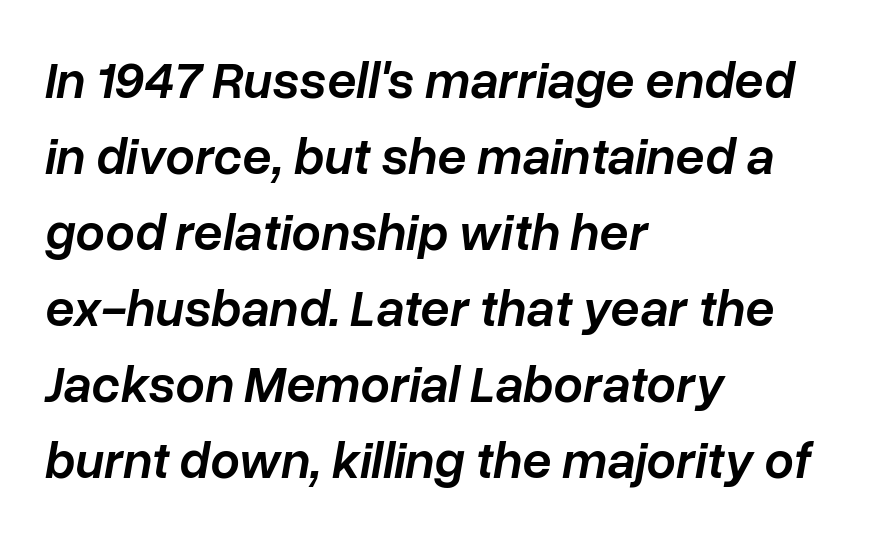
Q: Is the text bold? A: Semi-bold.
Q: Is the text italic (slanted)? A: Yes, it leans right by about 10 degrees.
Q: Is the text underlined? A: No.
Q: How is the paragraph aligned? A: Left-aligned.
Q: Is the spacing between letters normal or unusually wide? A: Normal.
Q: Is the spacing between lines tight, normal or loose? A: Normal.
Q: Width (condensed, normal, or wide)? A: Normal.
Q: Stroke contrast? A: Low.
Q: x-height? A: Medium.
Q: Monospaced? A: No.
